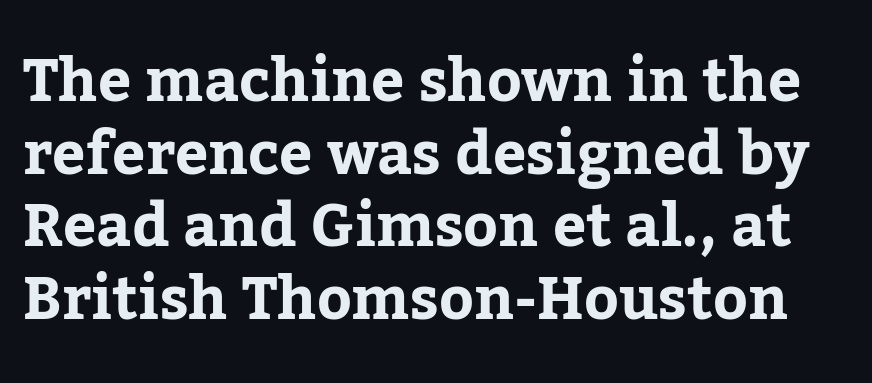
{"serif": "yes", "italic": "no", "bold": "yes", "weight": "bold", "width": "normal", "stroke_contrast": "low", "x_height": "medium", "monospaced": "no", "underline": "no", "line_spacing_ratio": 1.23, "letter_spacing": "normal", "letter_spacing_em": 0.0, "glyph_px": 59}
